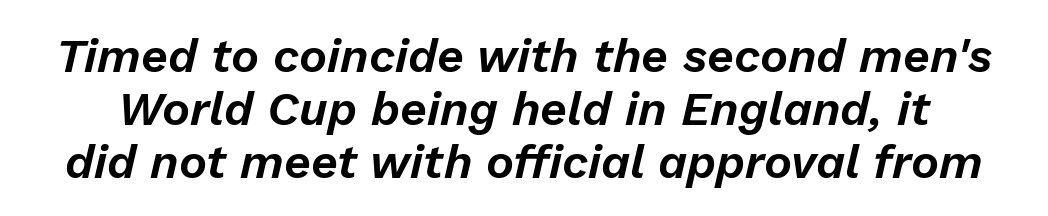
Caption: standard tracking, unaltered. Italic? Definitely — the glyphs are oblique. This sample has the flowing, uneven cadence of proportional lettering. Regarding leading, the lines here are crowded together. The foot of each line stays bare and open.
